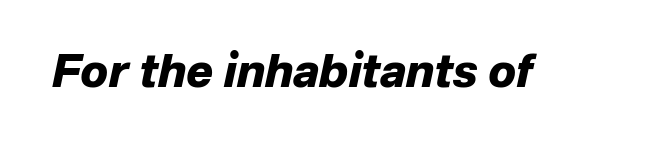
Q: Is the text bold? A: Yes.
Q: Is the text italic (slanted)? A: Yes, it leans right by about 12 degrees.
Q: Is the text underlined? A: No.
Q: Is the spacing between letters normal or unusually wide? A: Normal.
Q: Width (condensed, normal, or wide)? A: Normal.
Q: Stroke contrast? A: Low.
Q: x-height? A: Medium.
Q: Monospaced? A: No.
